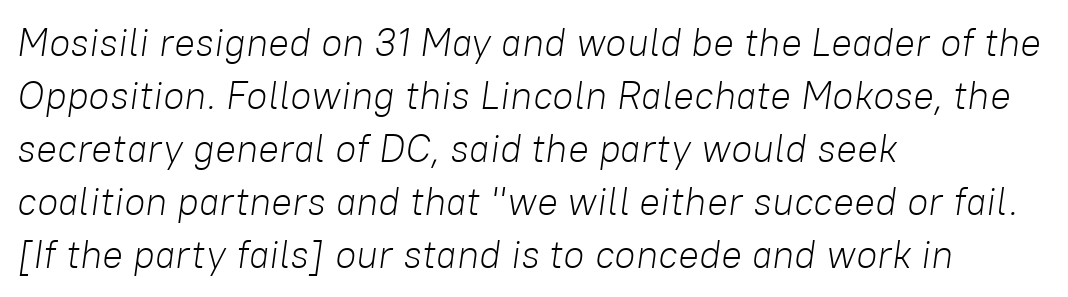
This is oblique type, the kind used for emphasis or titles. Think standard paragraph weight, or any step lighter than that. Summary of vertical rhythm: regular, with standard interline spacing. Spacing verdict: proportional, widths tailored to each character.
